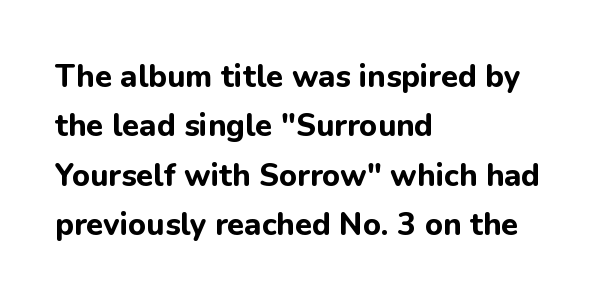
{"serif": "no", "italic": "no", "bold": "yes", "weight": "bold", "width": "normal", "stroke_contrast": "low", "x_height": "medium", "monospaced": "no", "underline": "no", "align": "left", "line_spacing": "normal", "line_spacing_ratio": 1.59, "letter_spacing": "normal", "letter_spacing_em": 0.0, "glyph_px": 31}
